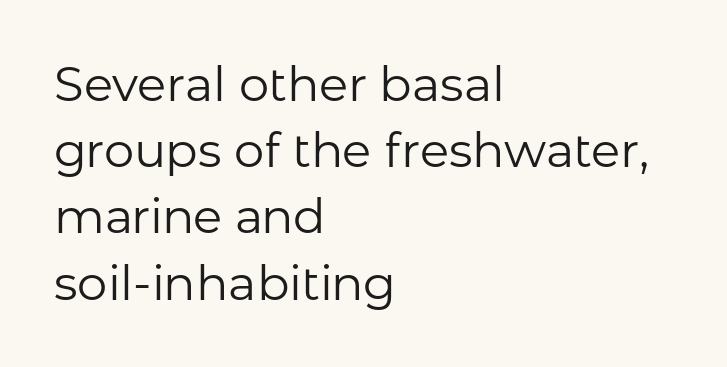
This is roman type, the default non-slanted kind. The letterforms sit shoulder to shoulder at normal distance. Layout note: lines flush left. Decoration check: the copy has no underline. Heaviness? Minimal to ordinary, like unemphasized prose. Each letter's strokes conclude bluntly, with no projecting serifs.
